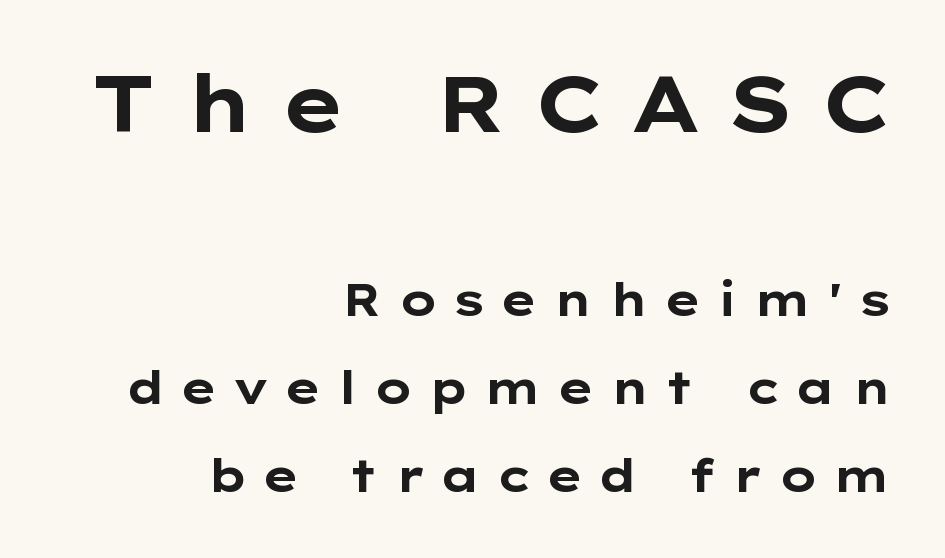
The letters stand upright; this is a roman face. Line ends are locked; line starts wander. The specimen omits any rule beneath the text block's lines. Here the designer chose a conventional face with non-uniform glyph widths. The passage shown is typeset with a sans-serif family. Which chunk is bigger? The first one — the top block dwarfs the bottom.
